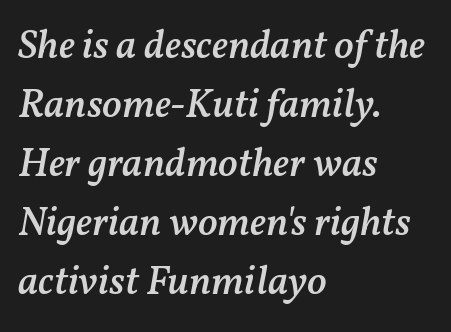
Short note: letters normally spaced. Note the varied advance widths — an 'i' is clearly narrower than an 'm'. The compositor pushed each line to the left boundary. The baseline area is clear.
